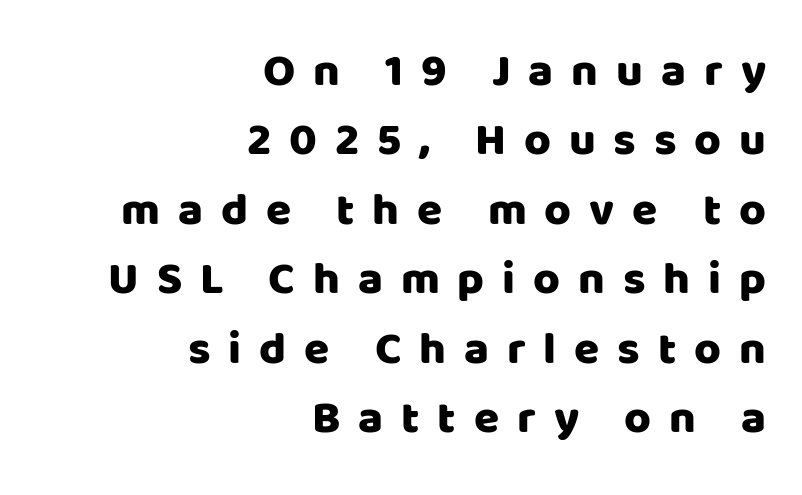
How would I describe the line gaps? Plain and ordinary. The font's upright variant was chosen for this text. Think of a printed novel: that variable character pitch is what you see here. No feet cap the strokes, marking this as sans-serif type.
